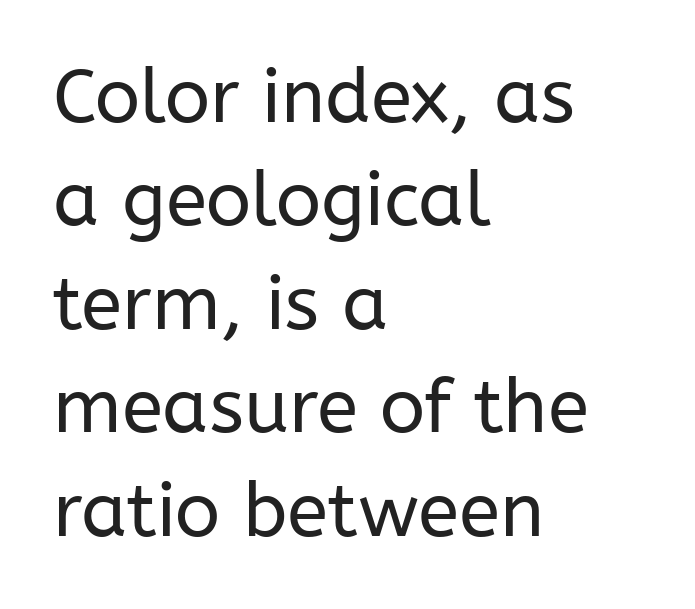
{"serif": "no", "italic": "no", "bold": "no", "weight": "regular", "width": "normal", "stroke_contrast": "low", "x_height": "medium", "monospaced": "no", "underline": "no", "align": "left", "line_spacing": "normal", "line_spacing_ratio": 1.38, "letter_spacing": "normal", "letter_spacing_em": 0.0, "glyph_px": 75}
